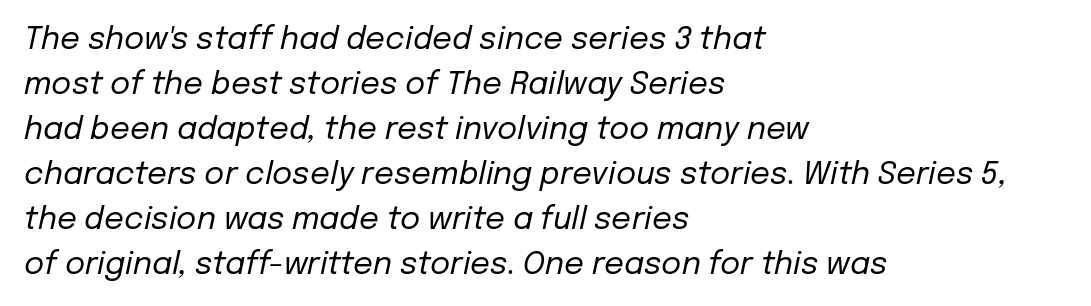
Q: Is the text bold? A: No.
Q: Is the text italic (slanted)? A: Yes, it leans right by about 12 degrees.
Q: Is the text underlined? A: No.
Q: How is the paragraph aligned? A: Left-aligned.
Q: Is the spacing between letters normal or unusually wide? A: Normal.
Q: Is the spacing between lines tight, normal or loose? A: Normal.
Q: Width (condensed, normal, or wide)? A: Normal.
Q: Stroke contrast? A: Low.
Q: x-height? A: Medium.
Q: Monospaced? A: No.
